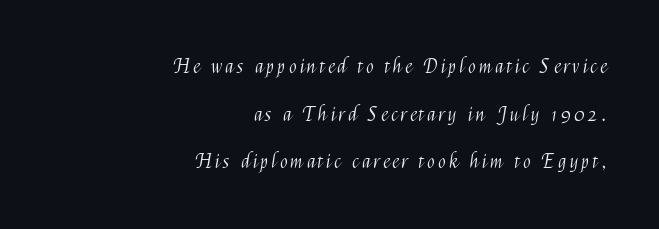
Stems here are at most as thick as an everyday book face. Descenders hang freely into open space. One glance says open: line gaps are wider than usual. Right-aligned paragraph, ragged on the left.
